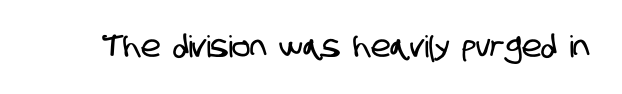
{"serif": "no", "width": "condensed", "stroke_contrast": "low", "x_height": "large", "monospaced": "no", "underline": "no", "letter_spacing": "normal", "letter_spacing_em": 0.0, "glyph_px": 30}
